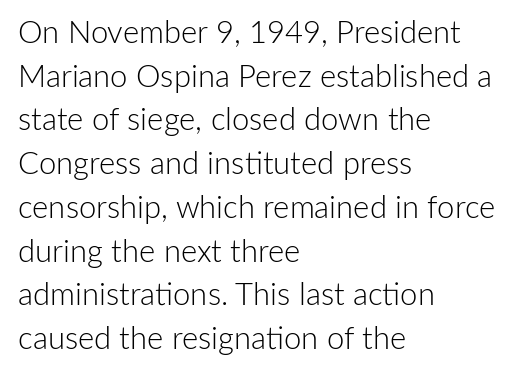
The image shows 31 px light sans-serif type, upright; set left-aligned, normal line spacing (1.41x), normal letter spacing, not underlined; low stroke contrast and a medium x-height.
